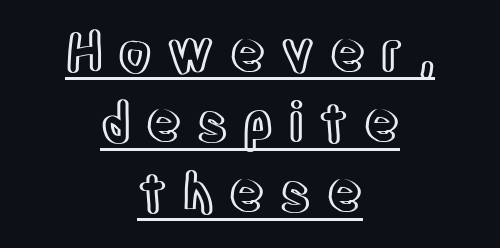
Teacher's note: observe the equal gaps on both sides — that is centered alignment. One glance says typical: line gaps are just what's usual. Loose tracking; the words dissolve into strings of separated letters. The face used here is proportionally spaced, like ordinary book or web type. The type sits square on the baseline with zero lean.
